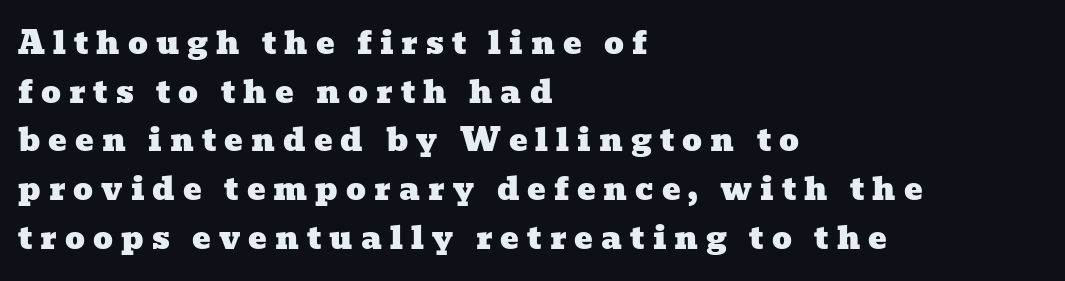
Q: Is the typeface a serif or a sans-serif typeface? A: Serif.
Q: Is the text underlined? A: No.
Q: How is the paragraph aligned? A: Left-aligned.
Q: Is the spacing between letters normal or unusually wide? A: Unusually wide.
Q: Is the spacing between lines tight, normal or loose? A: Normal.
Q: Width (condensed, normal, or wide)? A: Wide.
Q: Stroke contrast? A: Low.
Q: x-height? A: Medium.
Q: Monospaced? A: No.
